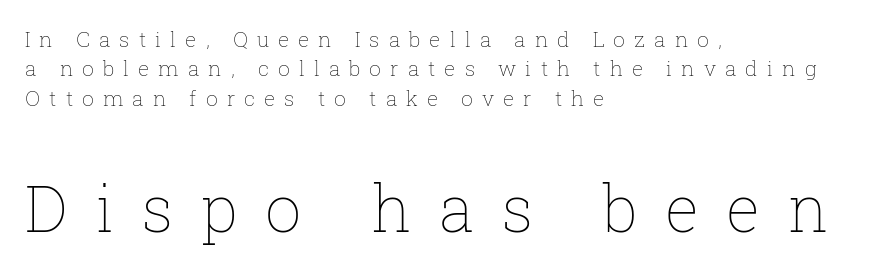
Line beginnings align vertically; line endings do not. Small over large — that's the arrangement of the two blocks here. This rendering features lettering with no underline. What's the leading like? Ordinary, nothing unusual. These lines are rendered in a variable-pitch font.
